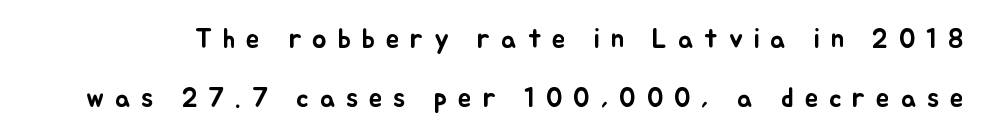
If you measured baseline to baseline, you'd find a long distance. The rendering inserts visible extra space after every character. Descenders hang freely into open space. Nope, not italic — everything's standing straight.
